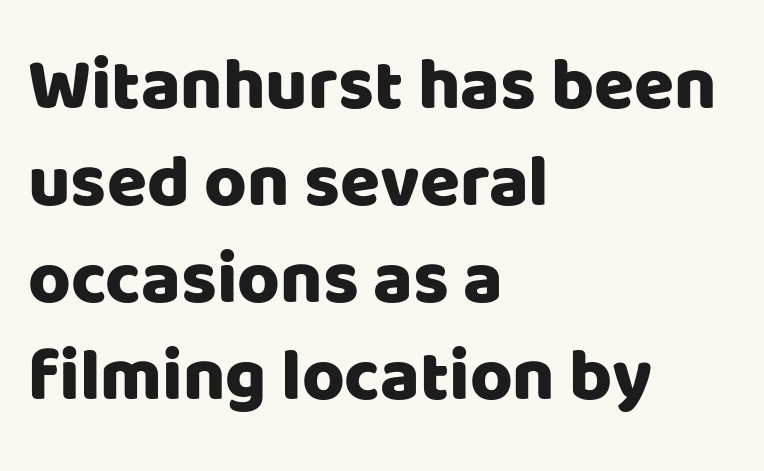
Posture: upright roman. Are there feet on the stems? There aren't — it's a sans. The passage shown has conventional tracking throughout. These lines sit exactly where default settings would place them. The gap between lines stays unmarked. Spacing verdict: proportional, widths tailored to each character.
